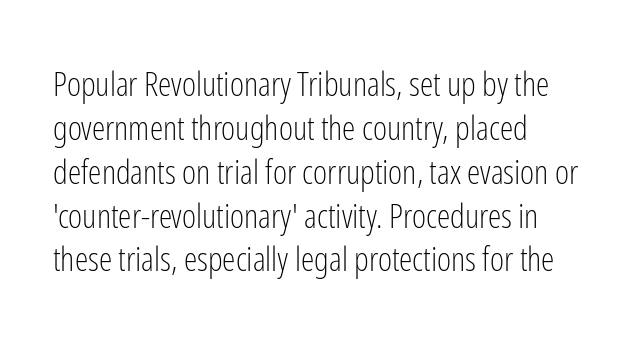
{"serif": "no", "italic": "no", "bold": "no", "weight": "light", "width": "condensed", "stroke_contrast": "low", "x_height": "medium", "monospaced": "no", "underline": "no", "align": "left", "line_spacing": "normal", "line_spacing_ratio": 1.29, "letter_spacing": "normal", "letter_spacing_em": 0.0, "glyph_px": 34}
